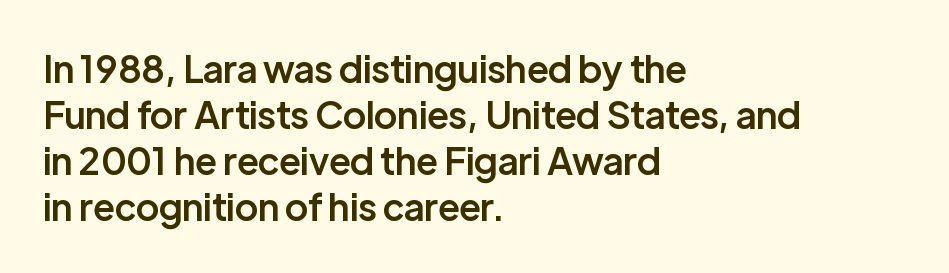
{"serif": "no", "italic": "no", "bold": "semi", "weight": "semibold", "width": "normal", "stroke_contrast": "low", "x_height": "medium", "monospaced": "no", "underline": "no", "align": "left", "line_spacing_ratio": 1.24, "letter_spacing": "normal", "letter_spacing_em": 0.0, "glyph_px": 37}
